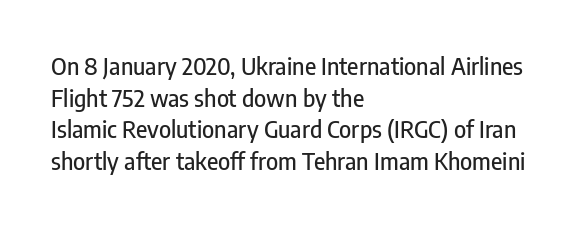
The image shows 23 px text type, upright; set left-aligned, normal line spacing (1.38x), normal letter spacing, not underlined.
